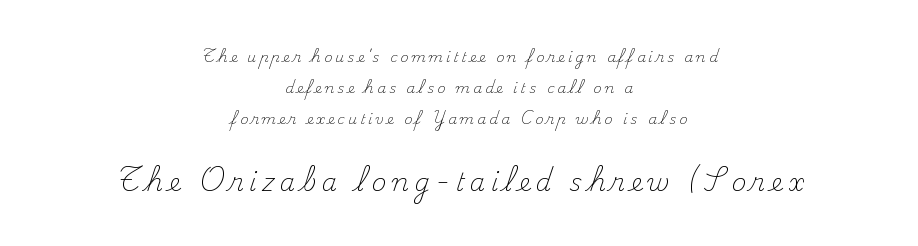
Q: Is the text bold? A: No.
Q: Is the text italic (slanted)? A: Yes.
Q: Is the text underlined? A: No.
Q: How is the paragraph aligned? A: Centered.
Q: Is the spacing between letters normal or unusually wide? A: Unusually wide.
Q: Is the spacing between lines tight, normal or loose? A: Loose.
Q: Which block of text is set in a larger size, the first (top) or the second (bottom)? A: The second (bottom) one.
